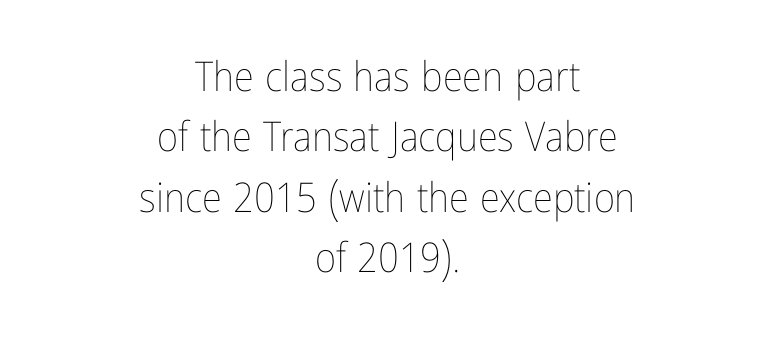
One-word summary of the alignment: center. Is the type heavy? It reads as light-to-regular instead. Compared with typical paragraphs, the rows here are spaced about the same. You could call the tracking neutral — neither tight nor loose. Every stem runs plumb, perpendicular to the baseline.
